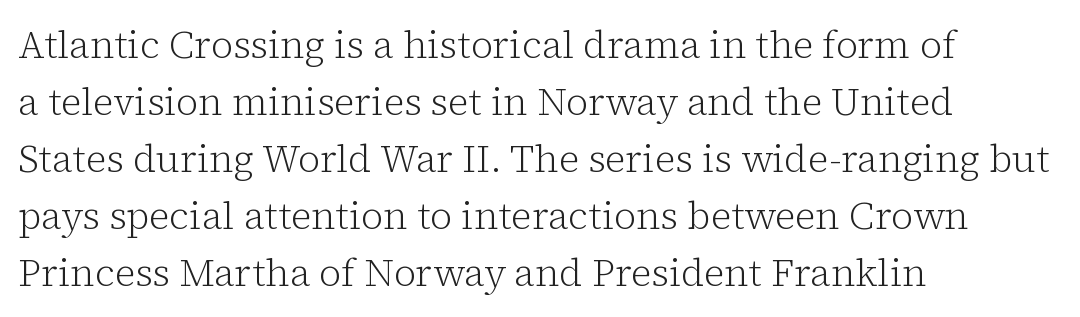
Letter spacing: default. Bare-footed words on every line. Character widths vary here, with narrow letters taking less room than wide ones. Where is the straight margin? On the left. Style check: upright.
